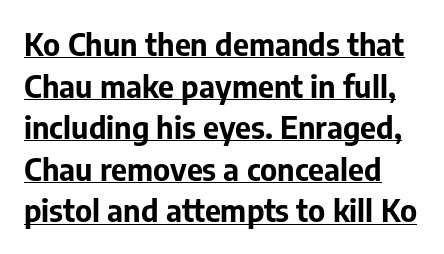
Q: Is the text bold? A: Yes.
Q: Is the text italic (slanted)? A: No, it is upright.
Q: Is the typeface a serif or a sans-serif typeface? A: Sans-serif.
Q: Is the text underlined? A: Yes.
Q: Is the spacing between letters normal or unusually wide? A: Normal.
Q: Is the spacing between lines tight, normal or loose? A: Normal.
Q: Width (condensed, normal, or wide)? A: Normal.
Q: Stroke contrast? A: Low.
Q: x-height? A: Medium.
Q: Monospaced? A: No.
